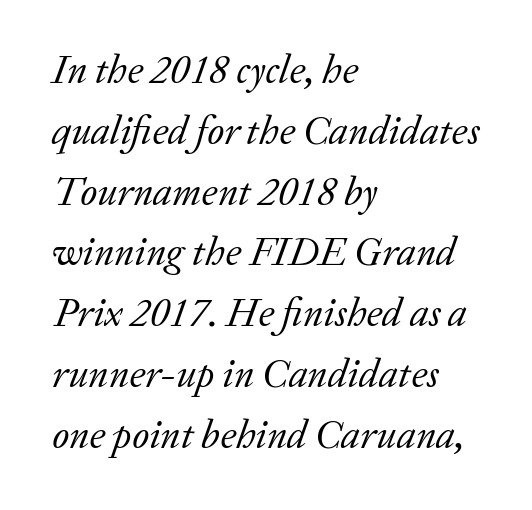
The image shows 40 px regular-weight serif type, italic (leaning right); set left-aligned, normal line spacing (1.52x), normal letter spacing, not underlined; low stroke contrast and a medium x-height.
